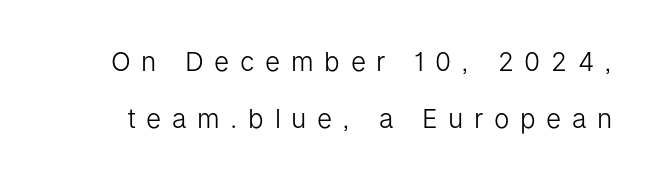
Q: Is the text bold? A: No.
Q: Is the text italic (slanted)? A: No, it is upright.
Q: Is the text underlined? A: No.
Q: Is the spacing between letters normal or unusually wide? A: Unusually wide.
Q: Is the spacing between lines tight, normal or loose? A: Loose.
